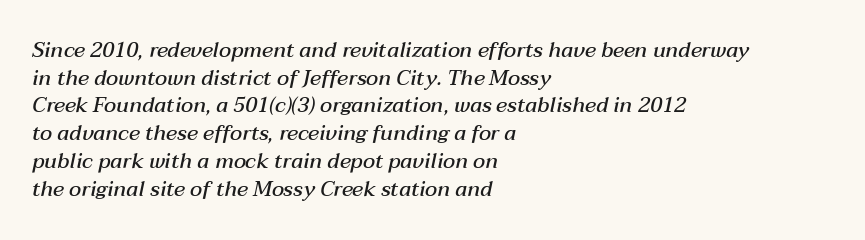
{"italic": "yes", "lean": "right", "slant_degrees": 12, "bold": "semi", "underline": "no", "align": "left", "line_spacing": "normal", "line_spacing_ratio": 1.32, "letter_spacing": "normal", "letter_spacing_em": 0.0, "glyph_px": 21}
